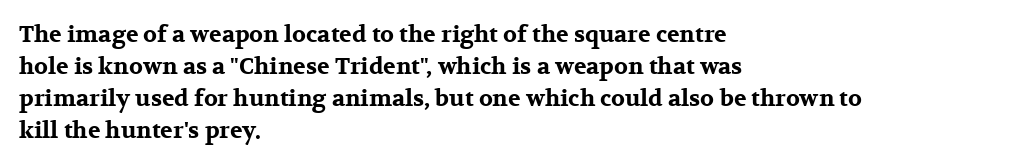
Compared with typical paragraphs, the rows here are spaced about the same. In terms of posture, this sample is upright. You'd pick this weight for a headline — it's a proper bold. Typeset ragged right — the left edge is the straight one.
